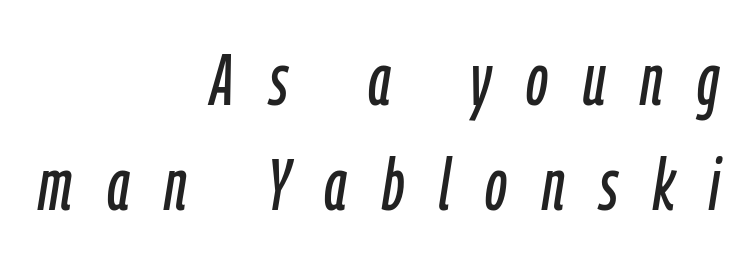
The image shows 72 px condensed type, italic (leaning right); set right-aligned, normal line spacing (1.46x), unusually wide letter spacing (+0.48 em), not underlined; low stroke contrast and a medium x-height.
